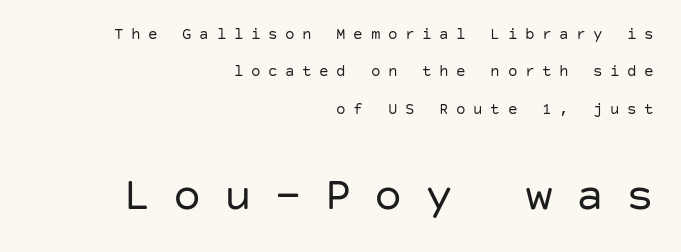
{"serif": "no", "italic": "no", "bold": "no", "weight": "regular", "width": "normal", "stroke_contrast": "low", "x_height": "large", "underline": "no", "align": "right", "line_spacing": "loose", "line_spacing_ratio": 2.33, "letter_spacing": "wide", "letter_spacing_em": 0.47, "larger_block": "second", "size_ratio": 2.94, "glyph_px": 47}
